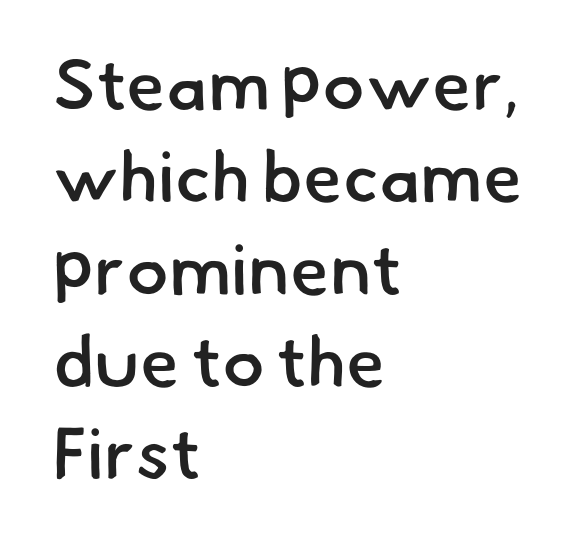
Q: Is the text bold? A: Semi-bold.
Q: Is the typeface a serif or a sans-serif typeface? A: Sans-serif.
Q: Is the text underlined? A: No.
Q: How is the paragraph aligned? A: Left-aligned.
Q: Is the spacing between letters normal or unusually wide? A: Normal.
Q: Is the spacing between lines tight, normal or loose? A: Normal.
Q: Width (condensed, normal, or wide)? A: Normal.
Q: Stroke contrast? A: Low.
Q: x-height? A: Small.
Q: Monospaced? A: No.
